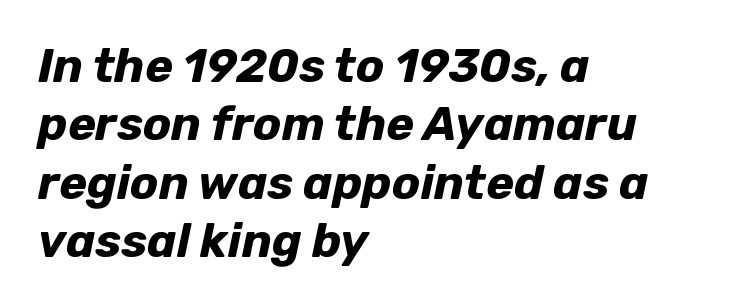
Q: Is the text bold? A: Yes.
Q: Is the text italic (slanted)? A: Yes, it leans right by about 12 degrees.
Q: Is the text underlined? A: No.
Q: How is the paragraph aligned? A: Left-aligned.
Q: Is the spacing between letters normal or unusually wide? A: Normal.
Q: Width (condensed, normal, or wide)? A: Normal.
Q: Stroke contrast? A: Low.
Q: x-height? A: Medium.
Q: Monospaced? A: No.
